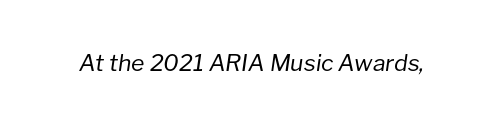
On a weight scale, this lands at 450 or below. The horizontal fit of the characters is conventional and even. The glyphs are unaccompanied by any horizontal stroke below them. The lettering tilts uniformly, giving the passage an italic look.
